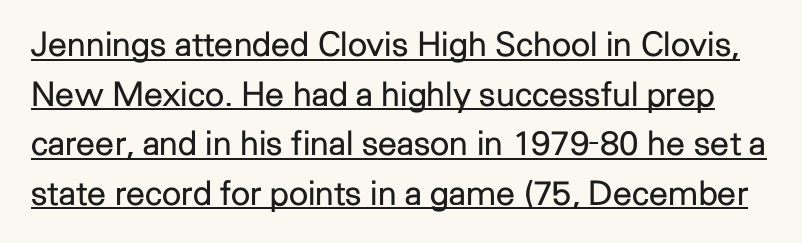
{"serif": "no", "italic": "no", "bold": "no", "weight": "regular", "width": "normal", "stroke_contrast": "low", "x_height": "medium", "monospaced": "no", "underline": "yes", "line_spacing": "normal", "line_spacing_ratio": 1.46, "letter_spacing": "normal", "letter_spacing_em": 0.0, "glyph_px": 34}
